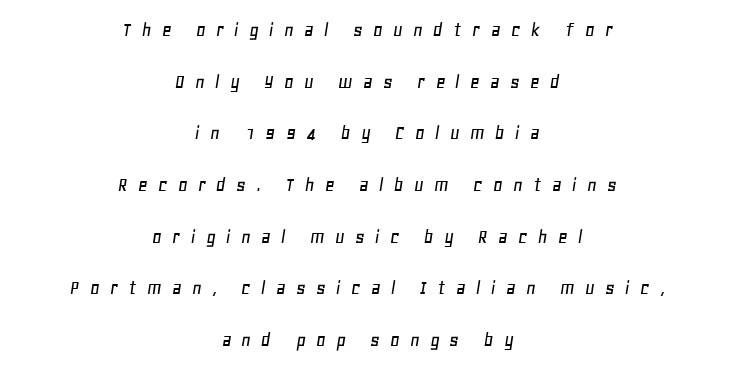
{"italic": "yes", "lean": "right", "slant_degrees": 11, "underline": "no", "align": "center", "line_spacing": "loose", "line_spacing_ratio": 2.46, "letter_spacing": "wide", "letter_spacing_em": 0.48, "glyph_px": 21}
